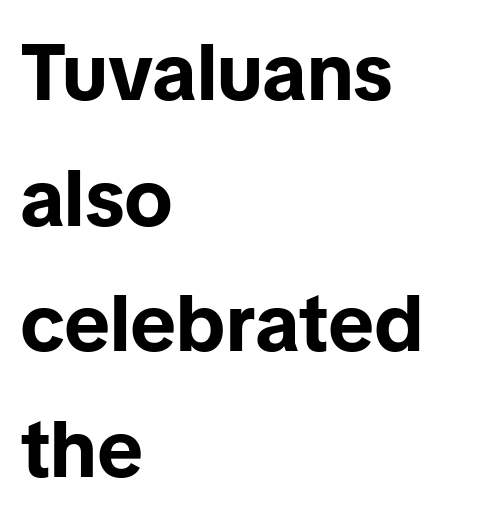
The font is running at its bold setting. The compositor pushed each line to the left boundary. This is sans-serif lettering, the kind often seen on screens and signage. Check the space under the baseline: it is left empty. Normally led — the rows are evenly, conventionally spaced. Tracking here is standard; glyphs follow each other at the usual distance.
